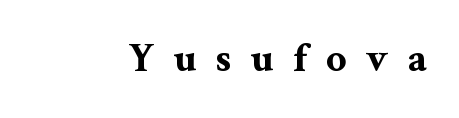
{"serif": "yes", "italic": "no", "bold": "yes", "weight": "bold", "width": "wide", "stroke_contrast": "medium", "x_height": "medium", "monospaced": "no", "underline": "no", "letter_spacing": "wide", "letter_spacing_em": 0.45, "glyph_px": 41}
